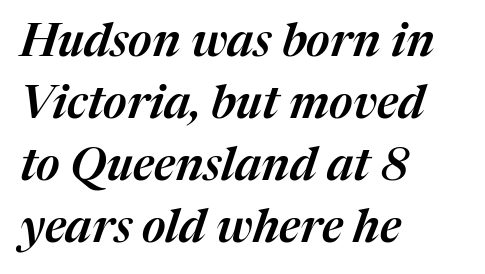
The image shows 46 px text type, italic (leaning right); set left-aligned, normal line spacing (1.35x), normal letter spacing, not underlined; medium stroke contrast and a medium x-height.
